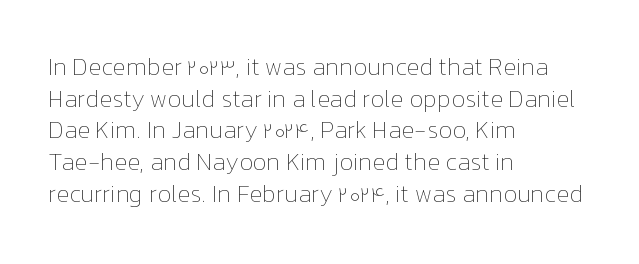
The image shows 24 px text type, upright; set left-aligned, normal line spacing (1.32x), normal letter spacing, not underlined.
